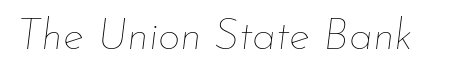
Q: Is the text bold? A: No.
Q: Is the text italic (slanted)? A: Yes, it leans right by about 7 degrees.
Q: Is the text underlined? A: No.
Q: Is the spacing between letters normal or unusually wide? A: Normal.
Q: Width (condensed, normal, or wide)? A: Normal.
Q: Stroke contrast? A: Low.
Q: x-height? A: Small.
Q: Monospaced? A: No.
